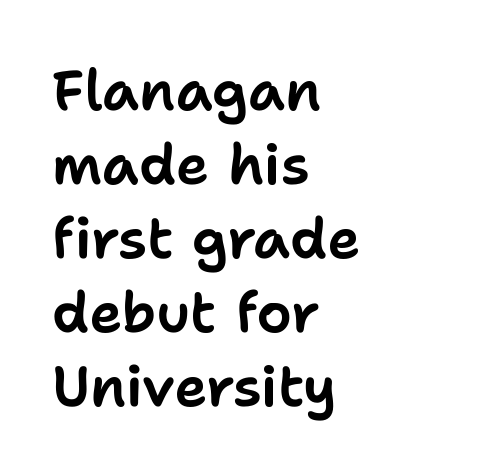
These lines are rendered in a variable-pitch font. Evenly set lines give the paragraph a standard silhouette. The font's upright variant was chosen for this text. Descender tails drop into unmarked territory. The paragraph shown leans on its left margin. No feet cap the strokes, marking this as sans-serif type.
